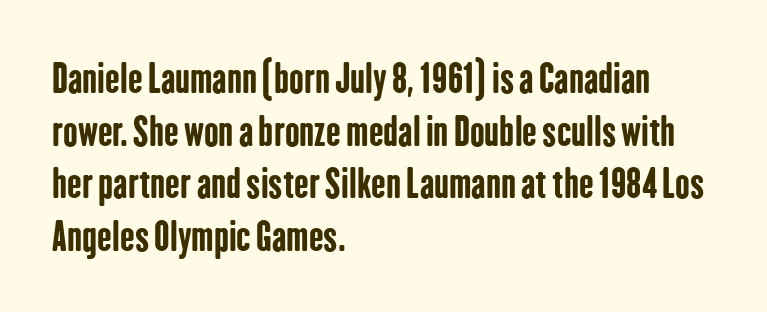
Q: Is the text bold? A: Yes.
Q: Is the text italic (slanted)? A: No, it is upright.
Q: Is the typeface a serif or a sans-serif typeface? A: Sans-serif.
Q: Is the text underlined? A: No.
Q: How is the paragraph aligned? A: Left-aligned.
Q: Is the spacing between letters normal or unusually wide? A: Normal.
Q: Is the spacing between lines tight, normal or loose? A: Normal.
Q: Width (condensed, normal, or wide)? A: Condensed.
Q: Stroke contrast? A: Low.
Q: x-height? A: Medium.
Q: Monospaced? A: No.
